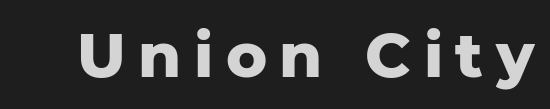
Q: Is the text bold? A: Yes.
Q: Is the text italic (slanted)? A: No, it is upright.
Q: Is the typeface a serif or a sans-serif typeface? A: Sans-serif.
Q: Is the text underlined? A: No.
Q: Is the spacing between letters normal or unusually wide? A: Unusually wide.
Q: Width (condensed, normal, or wide)? A: Normal.
Q: Stroke contrast? A: Low.
Q: x-height? A: Medium.
Q: Monospaced? A: No.
